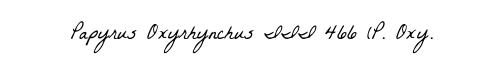
{"bold": "no", "underline": "no", "letter_spacing": "normal", "letter_spacing_em": 0.0, "glyph_px": 21}
